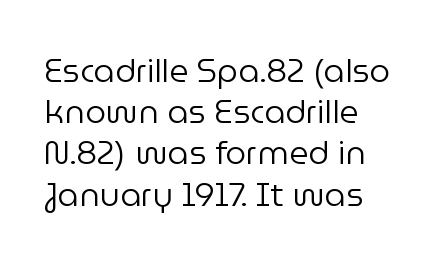
Type style note: lacks serifs. Honestly, the row spacing looks completely unremarkable. The face looks like a standard text weight, possibly lighter. The letters advance in unequal steps, a hallmark of proportional type.
